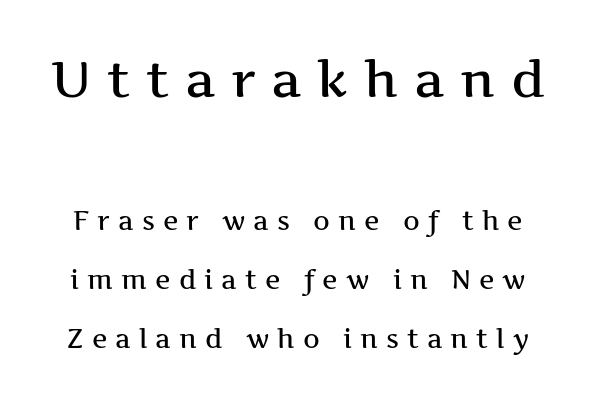
{"serif": "yes", "italic": "no", "width": "wide", "stroke_contrast": "medium", "x_height": "medium", "monospaced": "no", "underline": "no", "line_spacing": "loose", "line_spacing_ratio": 2.27, "letter_spacing": "wide", "letter_spacing_em": 0.31, "larger_block": "first", "size_ratio": 1.96, "glyph_px": 51}
